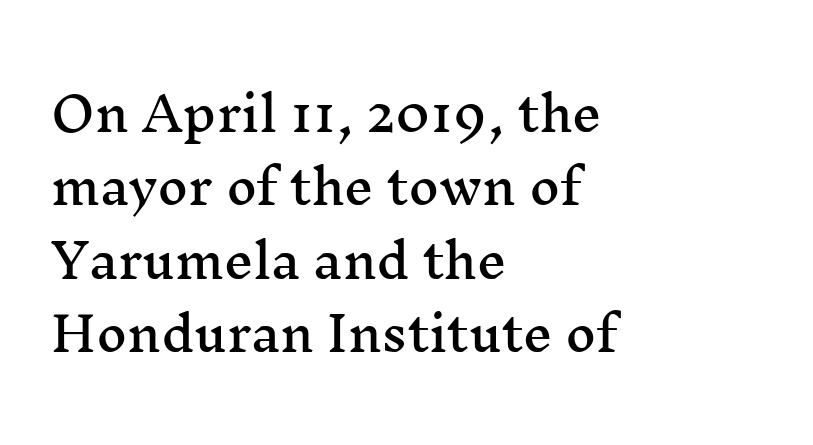
The image shows 47 px wide serif type, upright; set left-aligned, normal line spacing (1.56x), normal letter spacing, not underlined; medium stroke contrast and a medium x-height.
